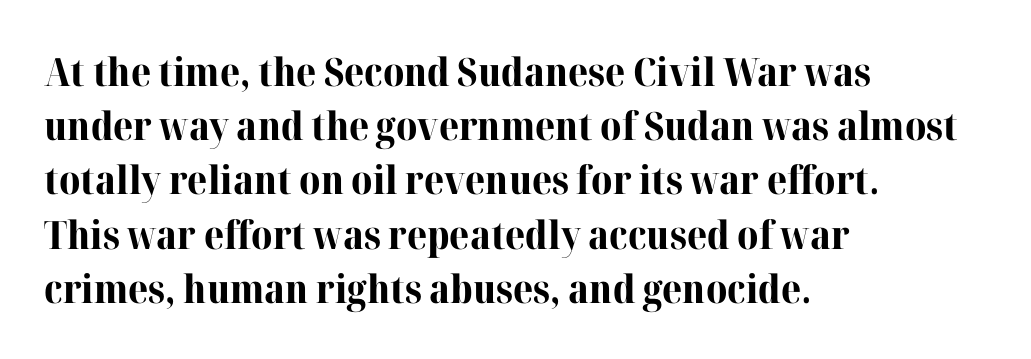
Q: Is the text bold? A: Yes.
Q: Is the text italic (slanted)? A: No, it is upright.
Q: Is the typeface a serif or a sans-serif typeface? A: Serif.
Q: Is the text underlined? A: No.
Q: How is the paragraph aligned? A: Left-aligned.
Q: Is the spacing between letters normal or unusually wide? A: Normal.
Q: Is the spacing between lines tight, normal or loose? A: Normal.
Q: Width (condensed, normal, or wide)? A: Normal.
Q: Stroke contrast? A: High.
Q: x-height? A: Medium.
Q: Monospaced? A: No.
